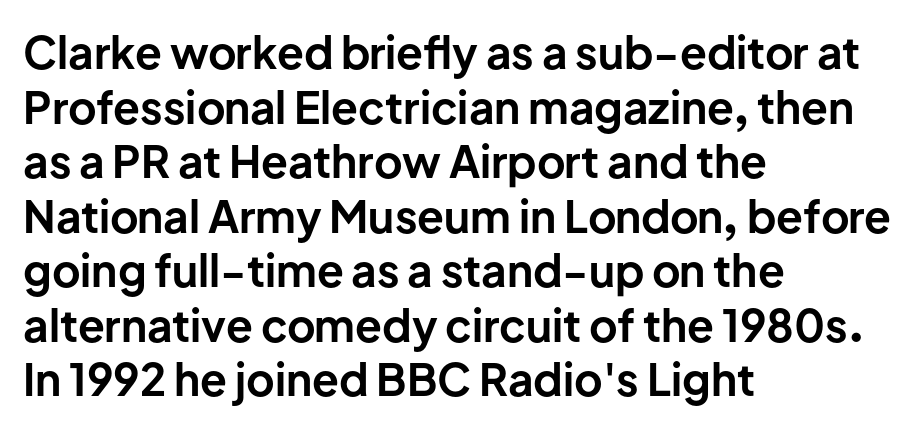
{"serif": "no", "italic": "no", "bold": "yes", "weight": "bold", "width": "normal", "stroke_contrast": "low", "x_height": "medium", "monospaced": "no", "underline": "no", "align": "left", "line_spacing_ratio": 1.24, "letter_spacing": "normal", "letter_spacing_em": 0.0, "glyph_px": 44}
